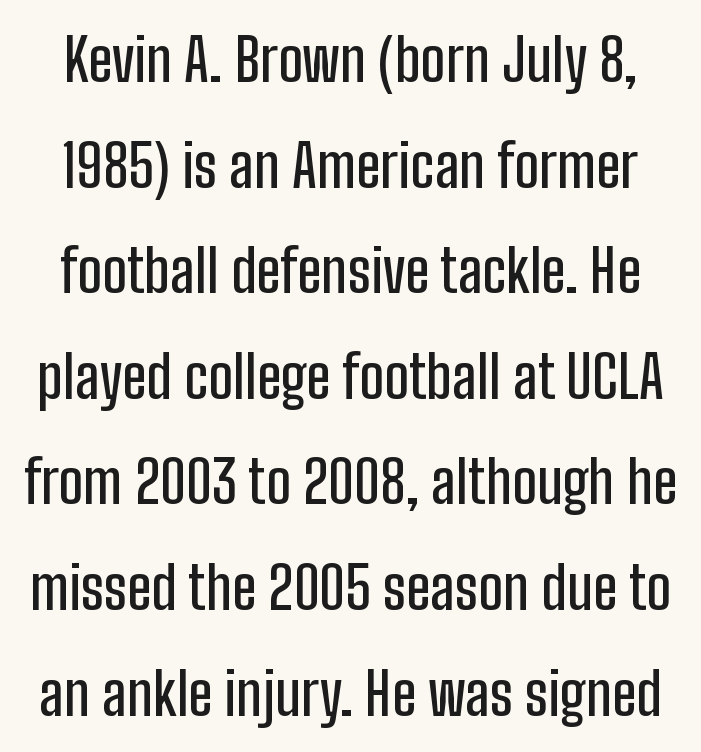
Honestly, the letter spacing is just normal — you wouldn't notice it. Lines of text with bare space underneath. This rendering employs a face without finishing strokes, i.e., a sans-serif. Varying glyph widths throughout — classic text-font behaviour. Every character sits straight up, as roman type does.
